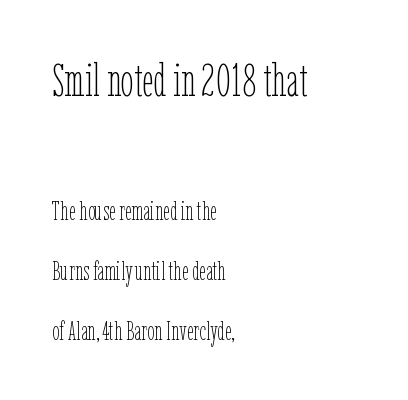
{"italic": "no", "bold": "no", "weight": "thin", "width": "condensed", "stroke_contrast": "low", "x_height": "medium", "monospaced": "no", "underline": "no", "align": "left", "line_spacing": "loose", "line_spacing_ratio": 2.31, "letter_spacing": "normal", "letter_spacing_em": 0.0, "larger_block": "first", "size_ratio": 1.77, "glyph_px": 46}
